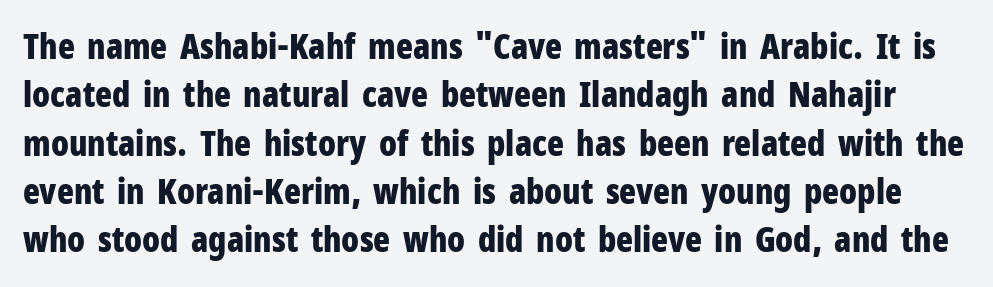
The image shows 35 px bold, condensed sans-serif type, upright; set normal line spacing (1.38x), normal letter spacing, not underlined; low stroke contrast and a medium x-height.
